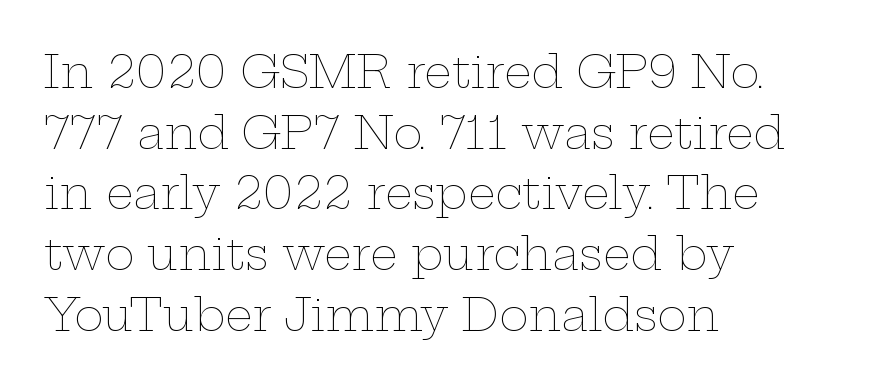
The image shows 44 px thin, wide type, upright; set left-aligned, normal line spacing (1.38x), normal letter spacing, not underlined; low stroke contrast and a medium x-height.
